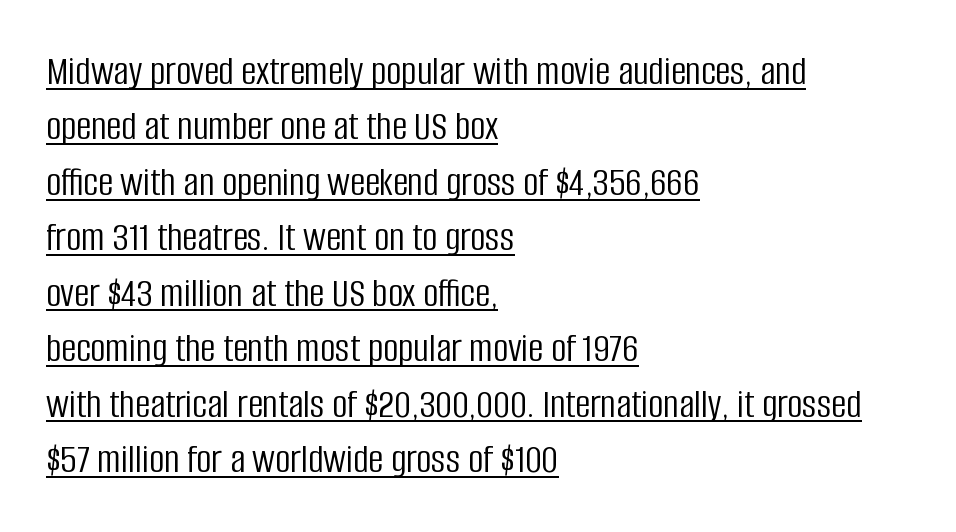
Horizontal alignment here is leftward, the default for most running prose. Caption: lettering with a line underneath. Baseline-to-baseline distance is the conventional proportion of letter height. The text was rendered using a sans face with plain stroke endings. No chunkiness to these letters — they're not bold. Upright lettering throughout.
